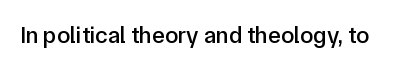
The image shows 24 px text type, upright; set normal letter spacing, not underlined.
